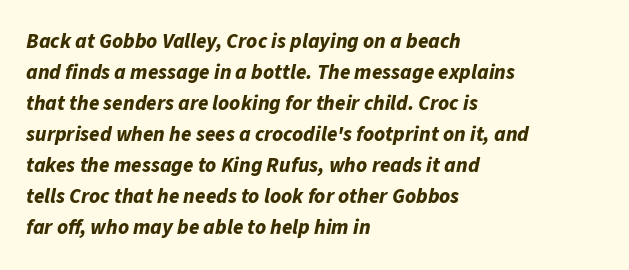
The image shows 21 px bold type, italic (leaning right); set left-aligned, normal line spacing (1.48x), normal letter spacing, not underlined.
